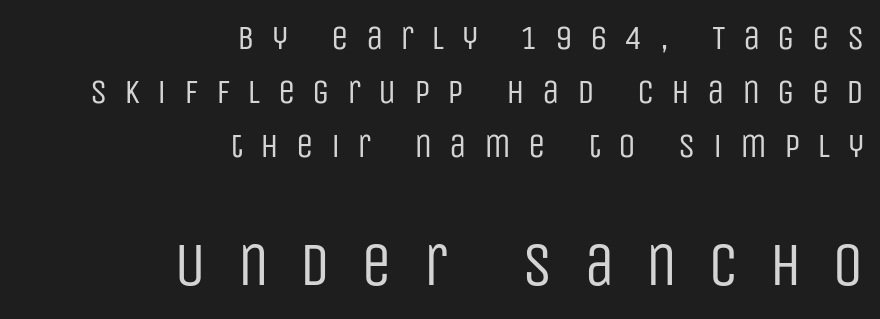
{"serif": "no", "italic": "no", "bold": "no", "weight": "regular", "width": "condensed", "stroke_contrast": "low", "x_height": "large", "monospaced": "no", "underline": "no", "align": "right", "line_spacing": "normal", "line_spacing_ratio": 1.55, "letter_spacing": "wide", "letter_spacing_em": 0.49, "larger_block": "second", "size_ratio": 1.77, "glyph_px": 62}
